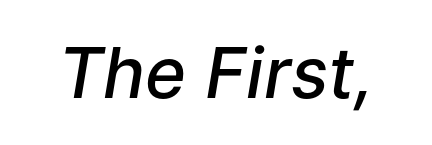
The image shows 70 px semibold type, italic (leaning right); set normal letter spacing, not underlined; low stroke contrast and a medium x-height.
